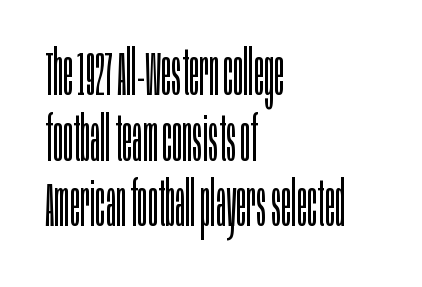
The image shows 62 px light, condensed sans-serif type, upright; set left-aligned, tight line spacing (1.06x), normal letter spacing, not underlined; low stroke contrast and a large x-height.
